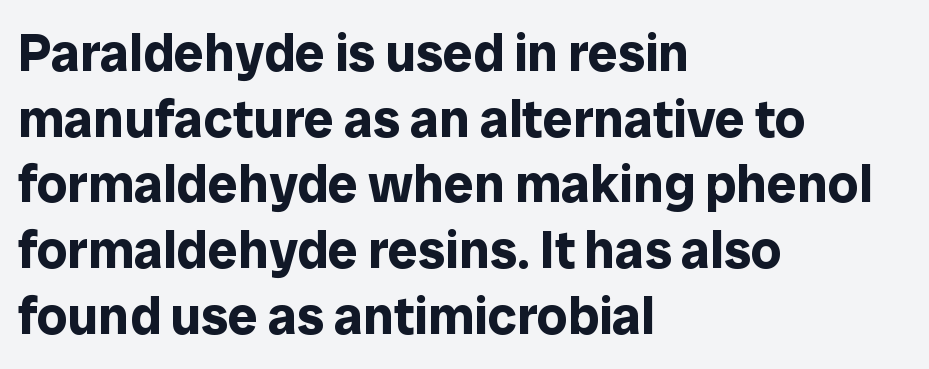
{"serif": "no", "italic": "no", "bold": "yes", "weight": "bold", "width": "normal", "stroke_contrast": "low", "x_height": "medium", "monospaced": "no", "underline": "no", "align": "left", "line_spacing_ratio": 1.24, "letter_spacing": "normal", "letter_spacing_em": 0.0, "glyph_px": 53}
